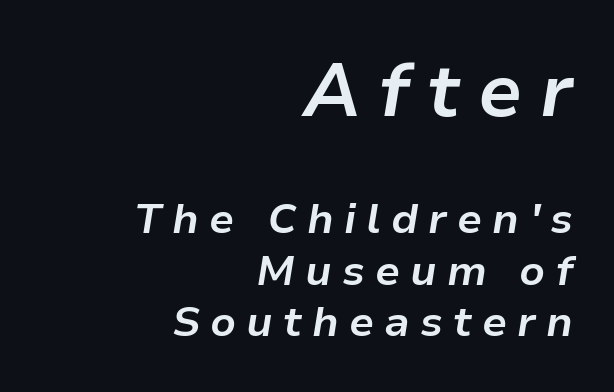
The image shows 74 px bold type, italic (leaning right); set right-aligned, line spacing 1.22x, unusually wide letter spacing (+0.24 em), not underlined; the first (top) block is 1.76x larger; low stroke contrast and a medium x-height.
